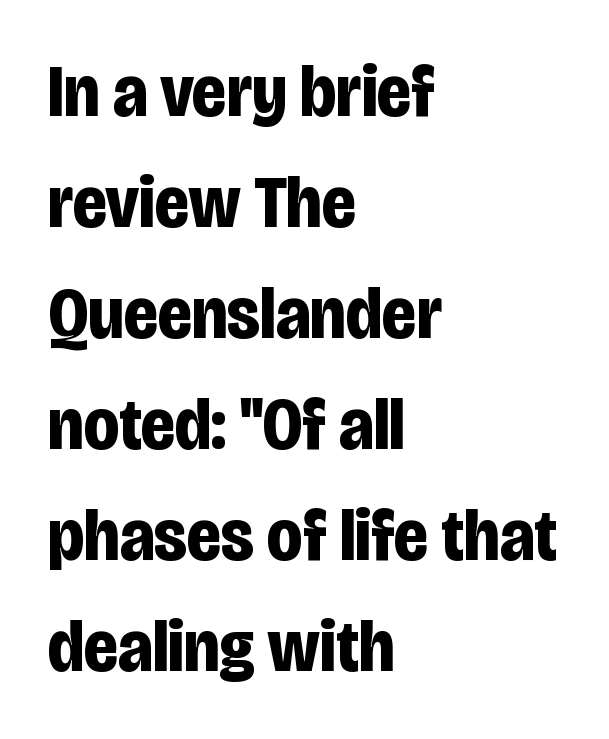
Q: Is the text bold? A: Yes.
Q: Is the text italic (slanted)? A: No, it is upright.
Q: Is the typeface a serif or a sans-serif typeface? A: Sans-serif.
Q: Is the text underlined? A: No.
Q: How is the paragraph aligned? A: Left-aligned.
Q: Is the spacing between letters normal or unusually wide? A: Normal.
Q: Is the spacing between lines tight, normal or loose? A: Normal.
Q: Width (condensed, normal, or wide)? A: Condensed.
Q: Stroke contrast? A: Low.
Q: x-height? A: Large.
Q: Monospaced? A: No.
